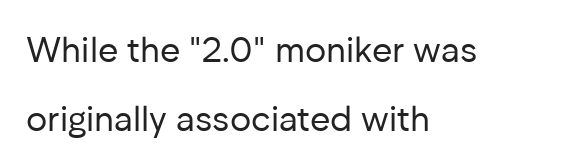
Rendered with straight, roman letterforms. Vertically, the passage feels expansive, rows floating well apart. Caption: multi-line text, flush left, ragged right. Font category for this specimen: sans-serif.
